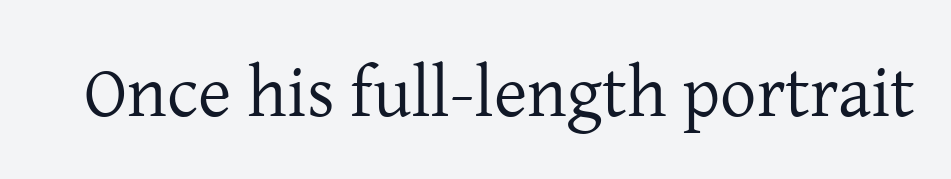
The image shows 72 px regular-weight serif type, upright; set normal letter spacing, not underlined; low stroke contrast and a medium x-height.
